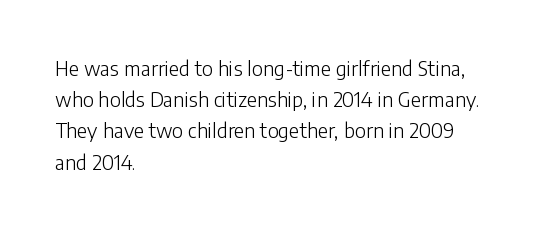
Between one letter and the next there's only the usual sliver of space. Letters rest on an invisible, unmarked baseline. Does the copy run flush right? No — it runs flush left. Nothing heavy about these letters — not bold at all.
